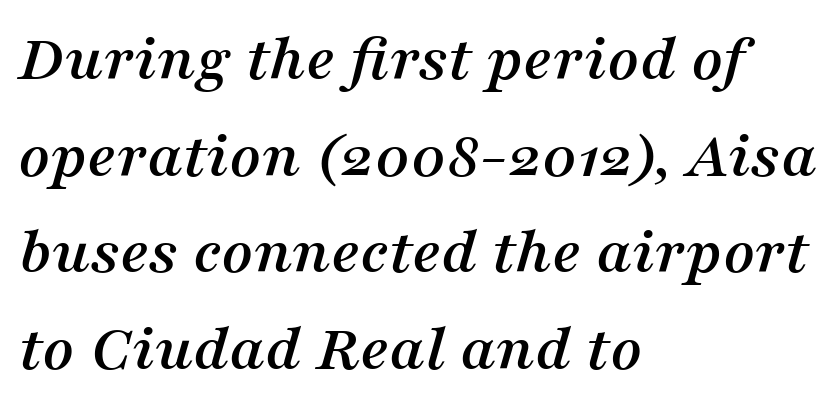
Baseline-to-baseline distance is the conventional proportion of letter height. The strip under each line holds only bare page. Each letter's strokes conclude with small projecting serifs. These lines were composed using italics.
